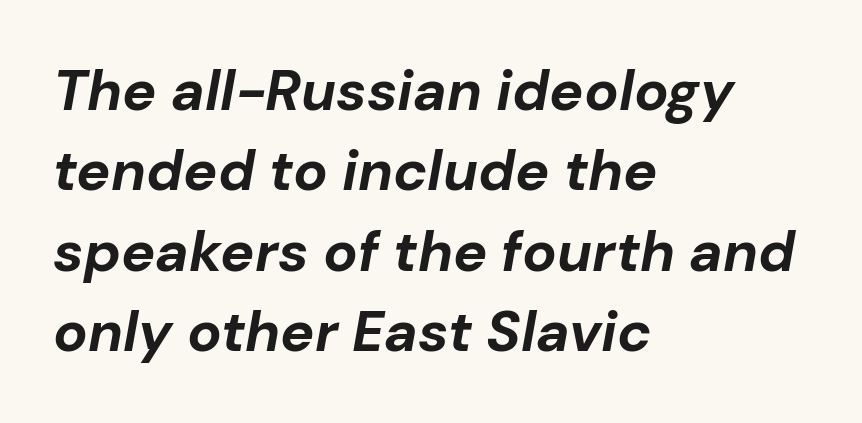
Do the characters align in a grid? No, the font is proportional. Typesetter's note: full bold, strokes at maximum text heaviness. This rendering uses left alignment, leaving the right contour irregular. Decoration check: the copy has no underline. Would a proofreader flag this as italicized? Yes. Honestly, the letter spacing is just normal — you wouldn't notice it.
